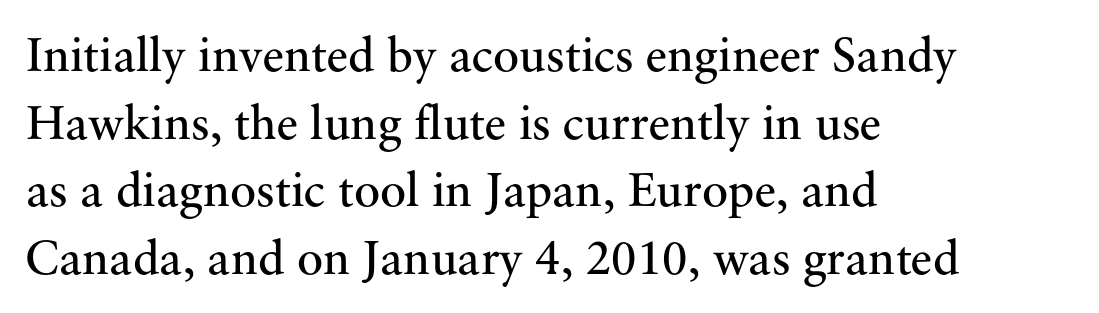
The letters look calm and open, with moderate or lighter stems. These lines sit exactly where default settings would place them. Character widths vary here, with narrow letters taking less room than wide ones. In terms of posture, this sample is upright. The baseline area is clear. Is the block centered? No — it sits flush against the left margin.
